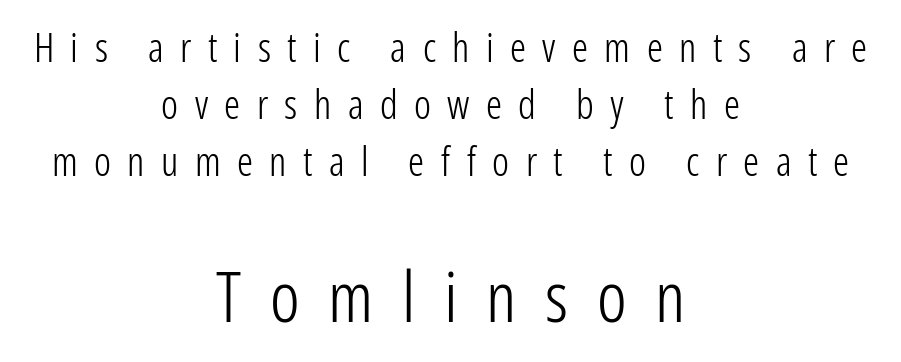
Q: Is the text bold? A: No.
Q: Is the text italic (slanted)? A: No, it is upright.
Q: Is the typeface a serif or a sans-serif typeface? A: Sans-serif.
Q: Is the text underlined? A: No.
Q: How is the paragraph aligned? A: Centered.
Q: Is the spacing between letters normal or unusually wide? A: Unusually wide.
Q: Is the spacing between lines tight, normal or loose? A: Normal.
Q: Which block of text is set in a larger size, the first (top) or the second (bottom)? A: The second (bottom) one.
Q: Width (condensed, normal, or wide)? A: Condensed.
Q: Stroke contrast? A: Low.
Q: x-height? A: Medium.
Q: Monospaced? A: No.
